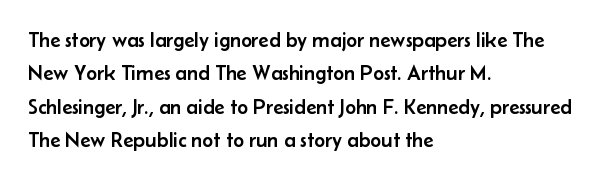
{"italic": "no", "underline": "no", "align": "left", "line_spacing": "normal", "line_spacing_ratio": 1.59, "letter_spacing": "normal", "letter_spacing_em": 0.0, "glyph_px": 21}
